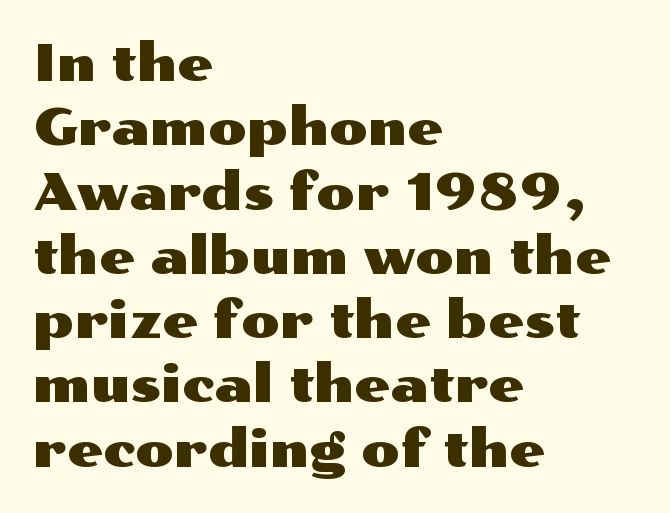
{"serif": "no", "italic": "no", "width": "wide", "stroke_contrast": "medium", "x_height": "medium", "monospaced": "no", "underline": "no", "align": "left", "line_spacing": "normal", "line_spacing_ratio": 1.26, "letter_spacing": "normal", "letter_spacing_em": 0.0, "glyph_px": 51}
